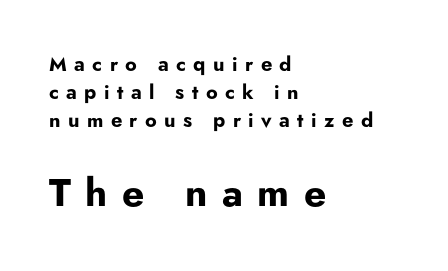
Style check: upright. Each row of text sits above clean, open space. Heavy, bold letterforms. The vertical gap from one line to the next is medium.
